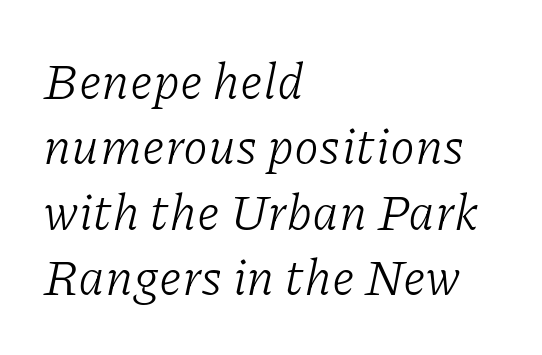
The image shows 50 px light serif type, italic (leaning right); set left-aligned, normal line spacing (1.31x), normal letter spacing, not underlined; low stroke contrast and a medium x-height.
